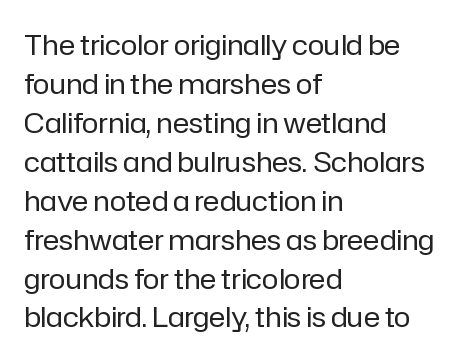
Q: Is the text bold? A: No.
Q: Is the text italic (slanted)? A: No, it is upright.
Q: Is the typeface a serif or a sans-serif typeface? A: Sans-serif.
Q: Is the text underlined? A: No.
Q: How is the paragraph aligned? A: Left-aligned.
Q: Is the spacing between letters normal or unusually wide? A: Normal.
Q: Is the spacing between lines tight, normal or loose? A: Normal.
Q: Width (condensed, normal, or wide)? A: Normal.
Q: Stroke contrast? A: Low.
Q: x-height? A: Medium.
Q: Monospaced? A: No.
